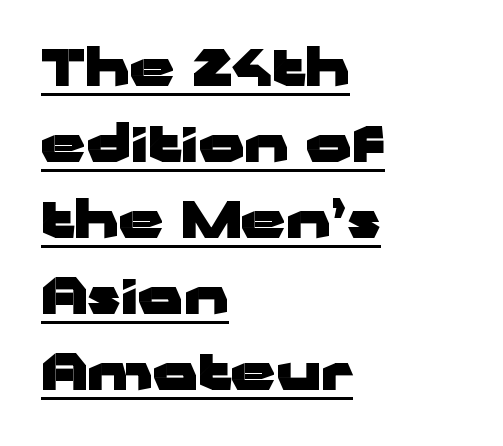
Q: Is the text bold? A: Yes.
Q: Is the text italic (slanted)? A: No, it is upright.
Q: Is the typeface a serif or a sans-serif typeface? A: Sans-serif.
Q: Is the text underlined? A: Yes.
Q: How is the paragraph aligned? A: Left-aligned.
Q: Is the spacing between letters normal or unusually wide? A: Normal.
Q: Is the spacing between lines tight, normal or loose? A: Normal.
Q: Width (condensed, normal, or wide)? A: Wide.
Q: Stroke contrast? A: Low.
Q: x-height? A: Medium.
Q: Monospaced? A: No.
